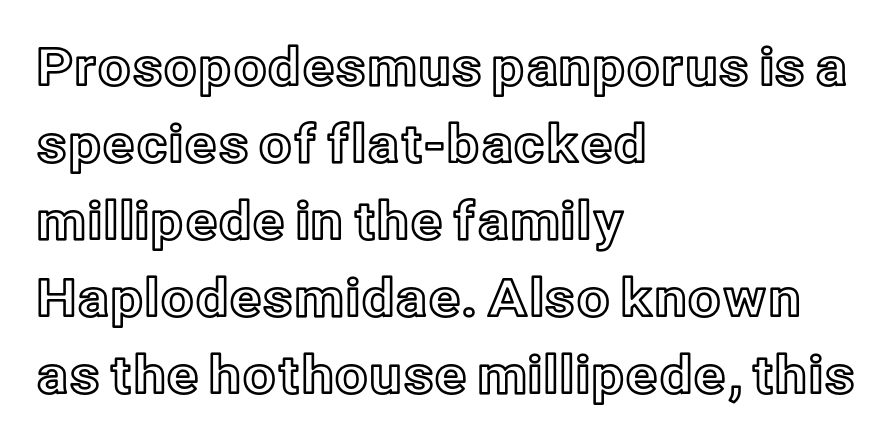
The image shows 52 px text type, upright; set left-aligned, normal line spacing (1.48x), normal letter spacing, not underlined; a medium x-height.
